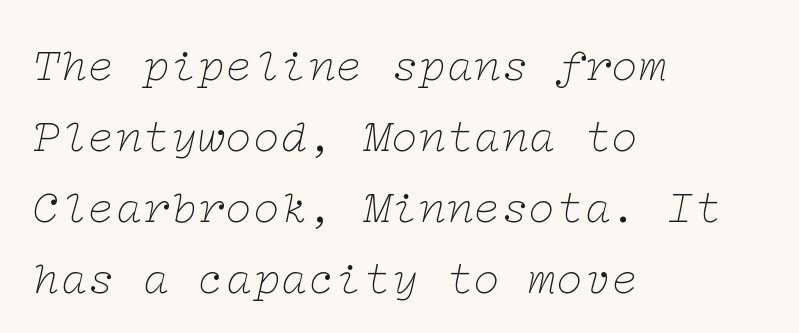
Q: Is the text bold? A: No.
Q: Is the text italic (slanted)? A: Yes, it leans right by about 12 degrees.
Q: Is the typeface a serif or a sans-serif typeface? A: Serif.
Q: Is the text underlined? A: No.
Q: How is the paragraph aligned? A: Left-aligned.
Q: Is the spacing between letters normal or unusually wide? A: Normal.
Q: Is the spacing between lines tight, normal or loose? A: Normal.
Q: Width (condensed, normal, or wide)? A: Wide.
Q: Stroke contrast? A: Low.
Q: x-height? A: Medium.
